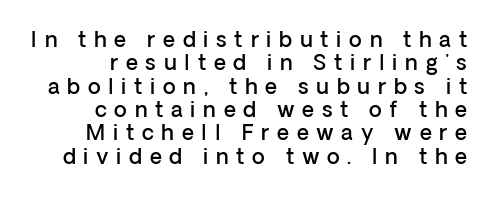
Rule under the text: the space is simply empty. The lines are packed closely together with very little leading. The lettering holds an erect, upright posture throughout. The face used here is a semibold: visibly heavier than regular, lighter than bold.
